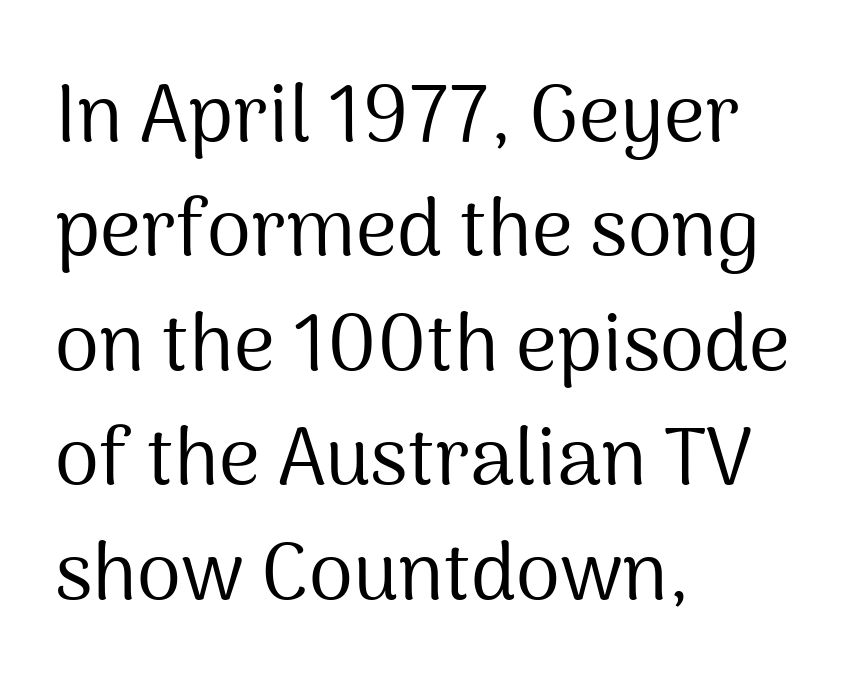
The image shows 80 px regular-weight sans-serif type, upright; set left-aligned, normal line spacing (1.43x), normal letter spacing, not underlined; medium stroke contrast and a medium x-height.
